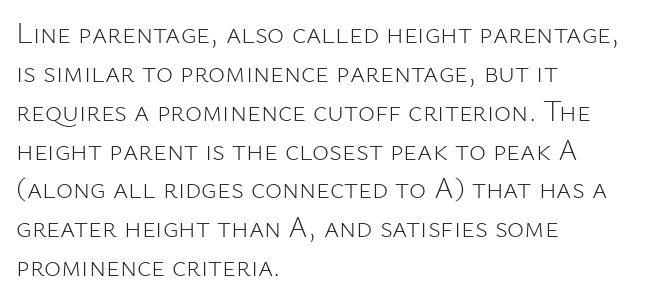
The image shows 29 px light sans-serif type, upright; set left-aligned, normal line spacing (1.34x), normal letter spacing, not underlined; low stroke contrast and a medium x-height.
